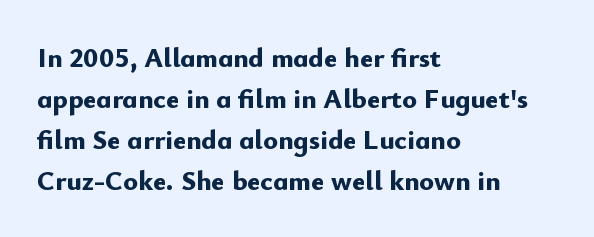
The image shows 28 px bold sans-serif type, upright; set left-aligned, normal line spacing (1.47x), normal letter spacing, not underlined; low stroke contrast and a small x-height.
